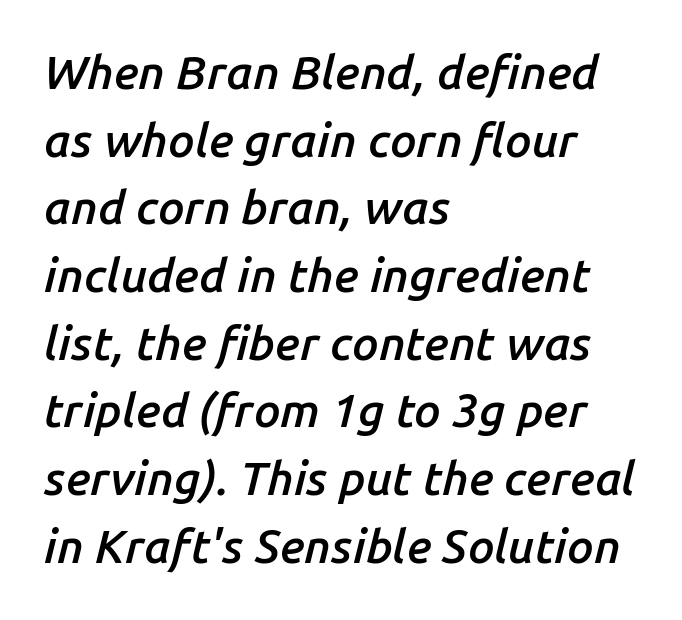
Tall strokes in this sample are angled rather than plumb. This is the in-between weight designers call semibold or demi. Nothing unusual about the tracking: characters are spaced as the font intends. Varying glyph widths throughout — classic text-font behaviour. Type without underlining. The vertical gap from one line to the next is medium.
